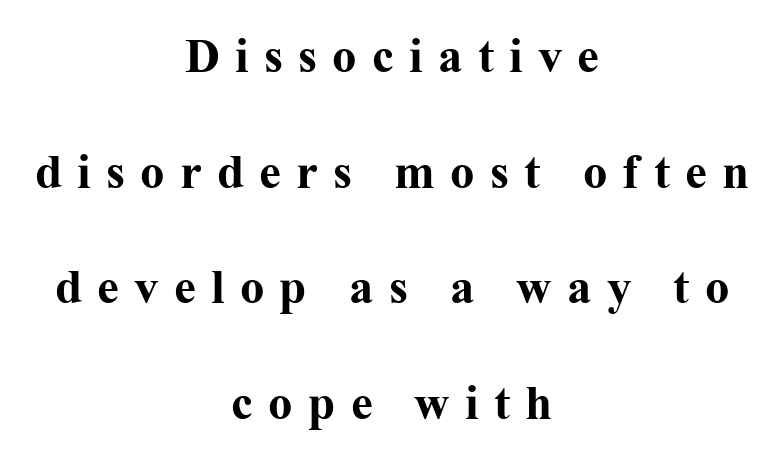
Varying glyph widths throughout — classic text-font behaviour. Classification — serif. The passage is arranged like a title page — every line centered. A typesetter would mark this as roman, not italic. The space beneath each line is pristine and unruled.
